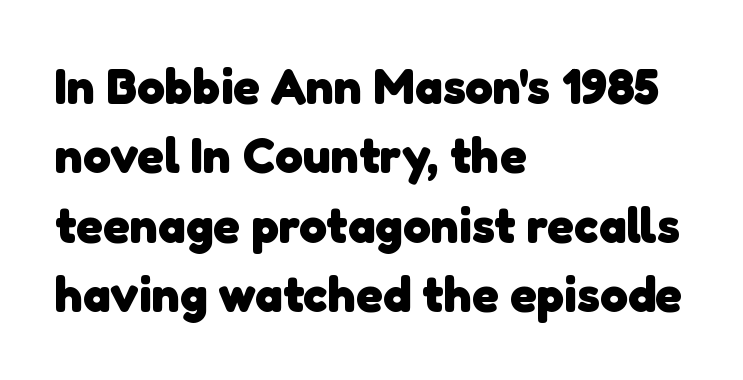
The image shows 50 px heavy sans-serif type; set left-aligned, normal line spacing (1.39x), normal letter spacing, not underlined; low stroke contrast and a medium x-height.
